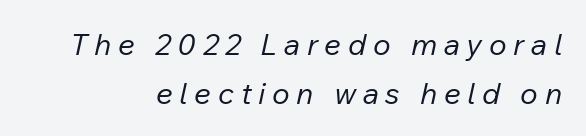
{"italic": "yes", "lean": "right", "slant_degrees": 12, "bold": "no", "weight": "regular", "width": "normal", "stroke_contrast": "low", "x_height": "medium", "monospaced": "no", "underline": "no", "line_spacing": "normal", "line_spacing_ratio": 1.62, "letter_spacing": "wide", "letter_spacing_em": 0.22, "glyph_px": 30}
